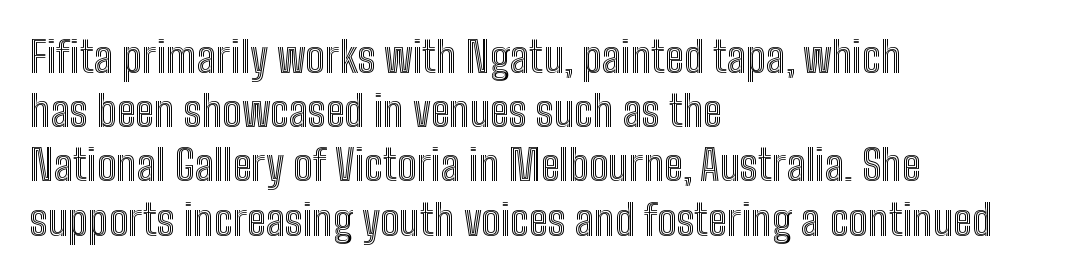
Q: Is the text italic (slanted)? A: No, it is upright.
Q: Is the text underlined? A: No.
Q: How is the paragraph aligned? A: Left-aligned.
Q: Is the spacing between letters normal or unusually wide? A: Normal.
Q: Is the spacing between lines tight, normal or loose? A: Normal.
Q: Width (condensed, normal, or wide)? A: Condensed.
Q: x-height? A: Medium.
Q: Monospaced? A: No.
